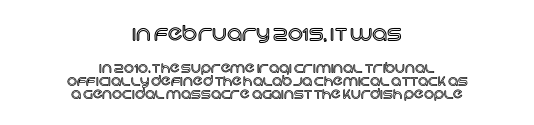
{"italic": "no", "underline": "no", "align": "center", "line_spacing": "tight", "line_spacing_ratio": 0.95, "letter_spacing": "normal", "letter_spacing_em": 0.0, "larger_block": "first", "size_ratio": 1.5, "glyph_px": 21}
